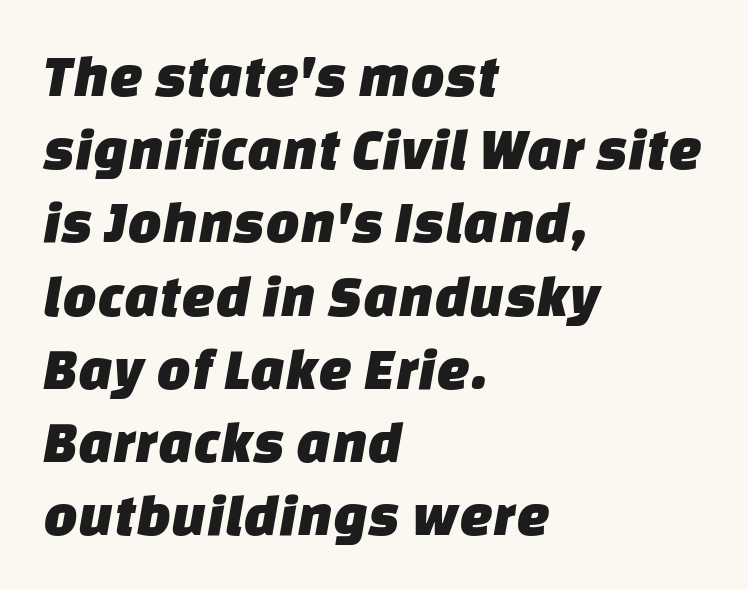
The image shows 60 px sans-serif type; set left-aligned, line spacing 1.22x, normal letter spacing, not underlined; low stroke contrast and a large x-height.
